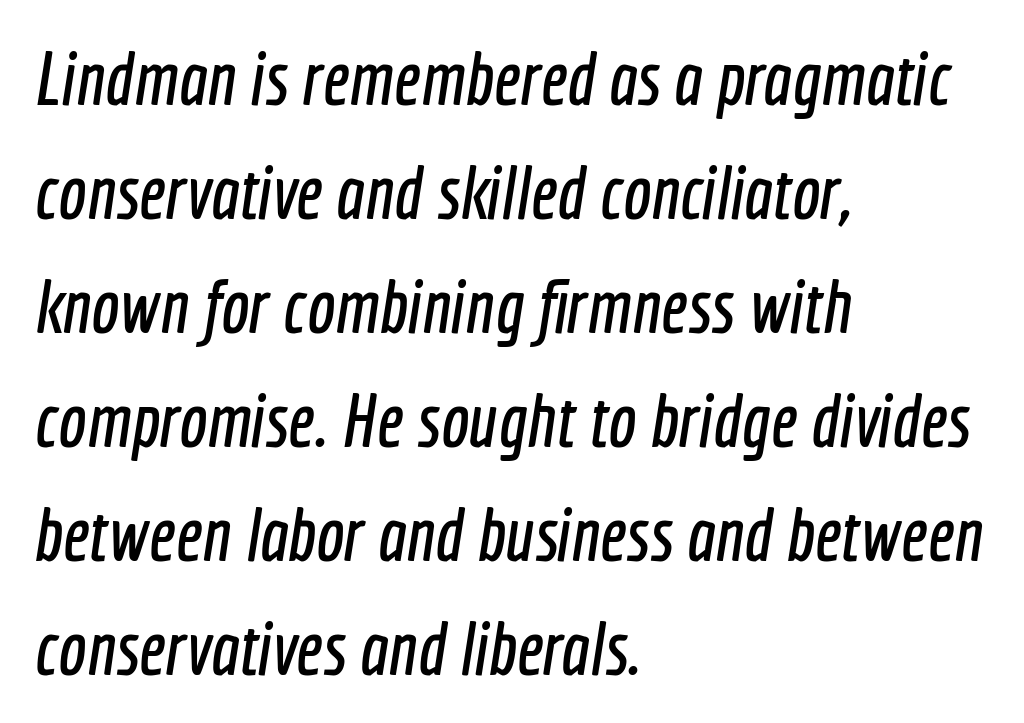
The image shows 75 px condensed sans-serif type; set left-aligned, normal line spacing (1.52x), normal letter spacing, not underlined; a medium x-height.
